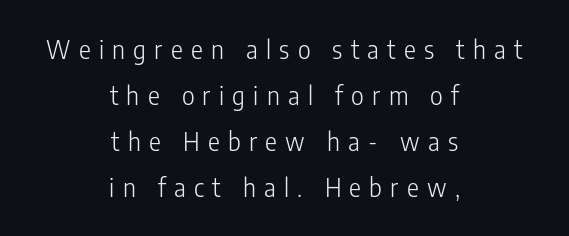
Underline: absent. Style check: upright. Unbolded letterforms with no extra heft. In CSS terms this would be text-align: center. Honestly, the letter spacing is so wide it's the main thing you notice.
